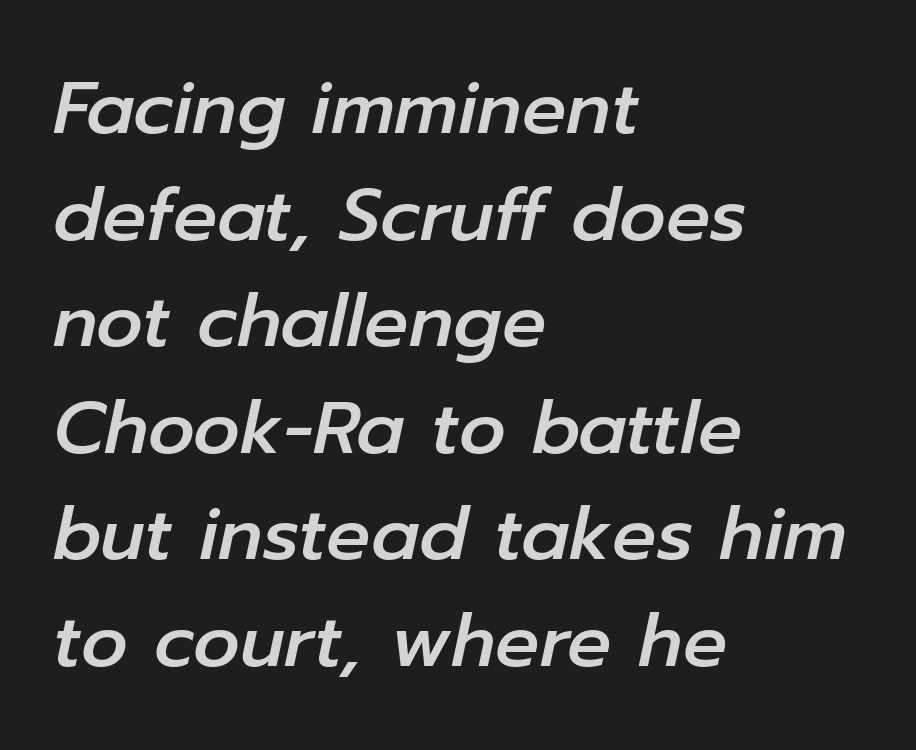
The baseline area is clear. Slanted lettering throughout. Looks like regular typesetting: each glyph gets only the width it needs. This sample keeps an unexceptional amount of space between lines.
